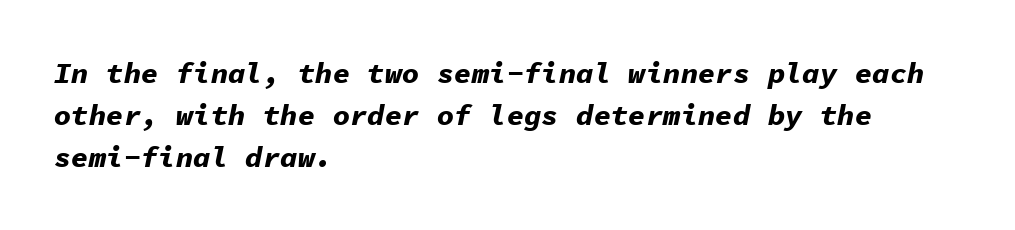
Q: Is the text bold? A: Yes.
Q: Is the text italic (slanted)? A: Yes, it leans right by about 11 degrees.
Q: Is the text underlined? A: No.
Q: How is the paragraph aligned? A: Left-aligned.
Q: Is the spacing between letters normal or unusually wide? A: Normal.
Q: Is the spacing between lines tight, normal or loose? A: Normal.
Q: Width (condensed, normal, or wide)? A: Normal.
Q: Stroke contrast? A: Low.
Q: x-height? A: Medium.
Q: Monospaced? A: Yes.
